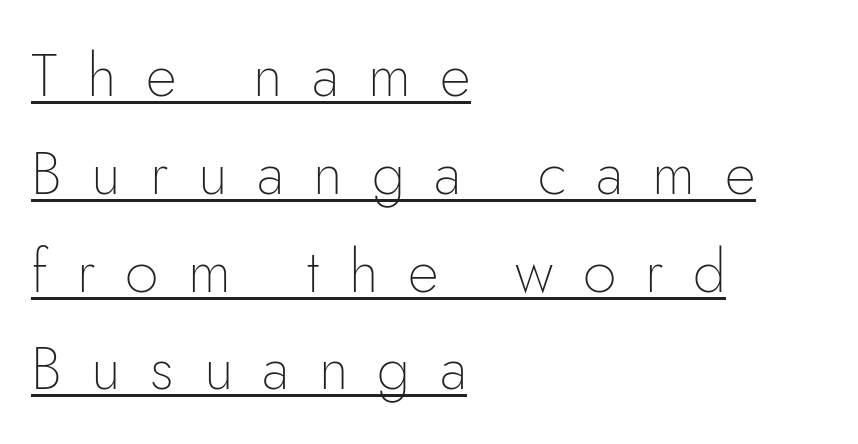
{"serif": "no", "italic": "no", "bold": "no", "weight": "thin", "width": "normal", "stroke_contrast": "low", "x_height": "small", "monospaced": "no", "underline": "yes", "align": "left", "line_spacing": "normal", "line_spacing_ratio": 1.63, "letter_spacing": "wide", "letter_spacing_em": 0.49, "glyph_px": 60}
